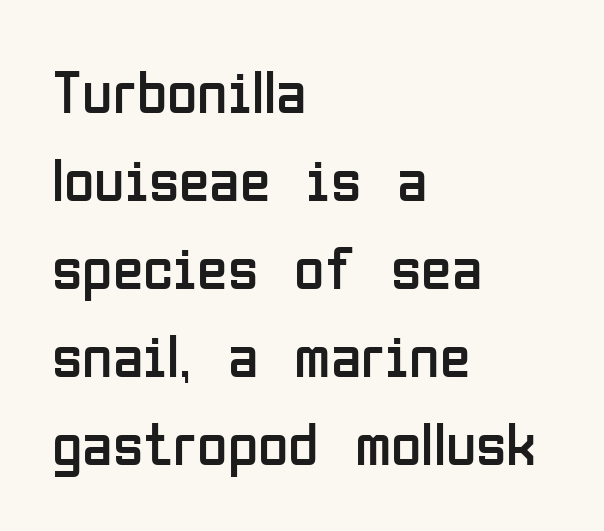
{"serif": "no", "italic": "no", "bold": "no", "weight": "regular", "width": "condensed", "stroke_contrast": "low", "x_height": "medium", "monospaced": "no", "underline": "no", "align": "left", "line_spacing": "normal", "line_spacing_ratio": 1.42, "letter_spacing": "normal", "letter_spacing_em": 0.0, "glyph_px": 62}
